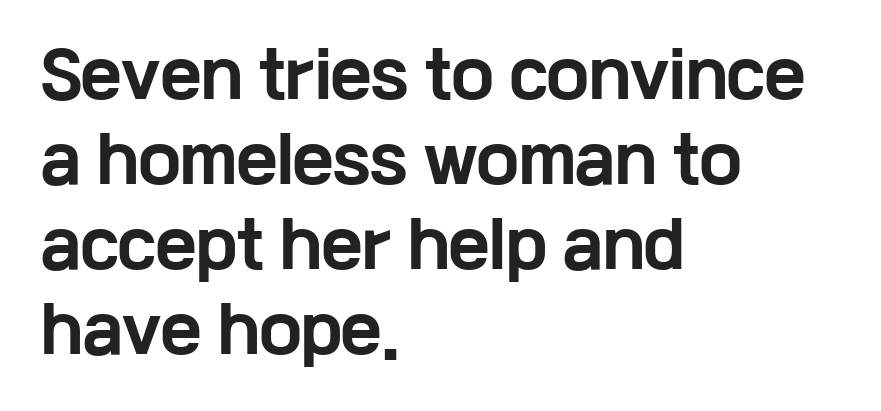
{"serif": "no", "italic": "no", "bold": "yes", "weight": "bold", "width": "wide", "stroke_contrast": "low", "x_height": "medium", "monospaced": "no", "underline": "no", "align": "left", "line_spacing": "normal", "line_spacing_ratio": 1.37, "letter_spacing": "normal", "letter_spacing_em": 0.0, "glyph_px": 62}
